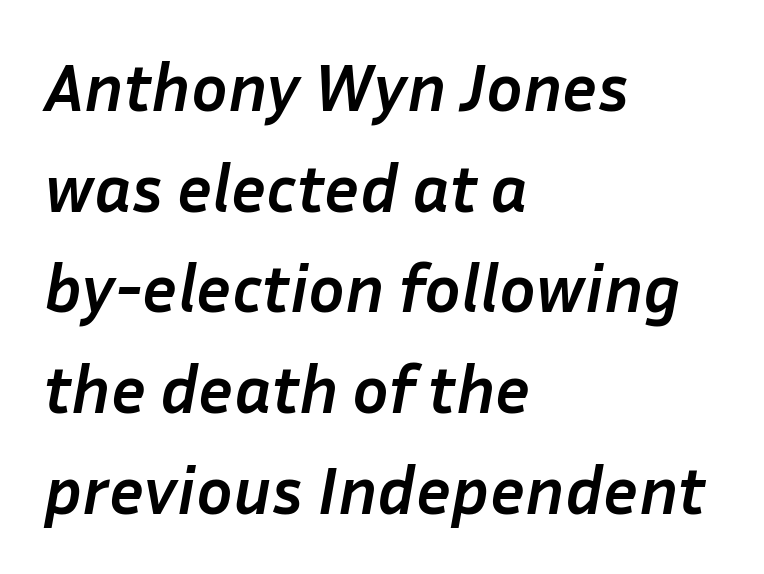
{"italic": "yes", "lean": "right", "slant_degrees": 10, "bold": "yes", "weight": "semibold", "width": "normal", "stroke_contrast": "low", "x_height": "medium", "monospaced": "no", "underline": "no", "align": "left", "line_spacing": "normal", "line_spacing_ratio": 1.48, "letter_spacing": "normal", "letter_spacing_em": 0.0, "glyph_px": 68}
